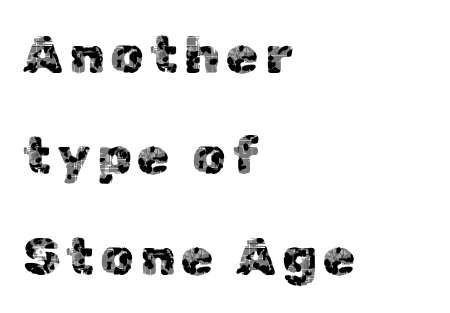
You could not count columns in this text — the font is proportionally spaced. Does the copy run flush right? No — it runs flush left. The zone under the glyphs is completely vacant. The typeface chosen for these lines omits serifs. Vertical strokes here are truly vertical. A great deal of white space separates one row of letters from the next.
